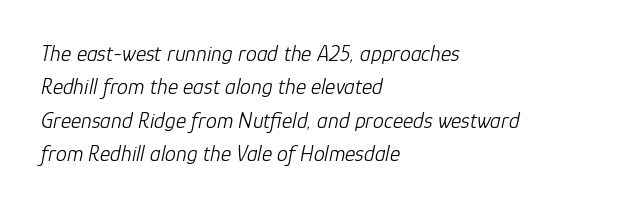
{"italic": "yes", "lean": "right", "slant_degrees": 12, "bold": "no", "underline": "no", "align": "left", "line_spacing": "normal", "line_spacing_ratio": 1.52, "letter_spacing": "normal", "letter_spacing_em": 0.0, "glyph_px": 22}
